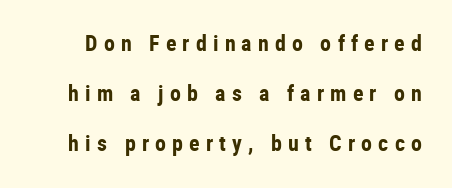
Letter spacing: wide. The vertical gap from one line to the next is large. Just letters on the line, the space beneath them empty. How heavy is the stroke? Heavy — this is a bold.
